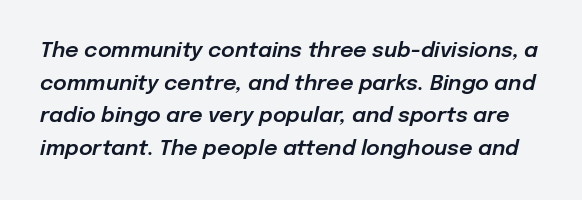
The image shows 21 px text type, italic (leaning right); set normal line spacing (1.55x), normal letter spacing, not underlined.
